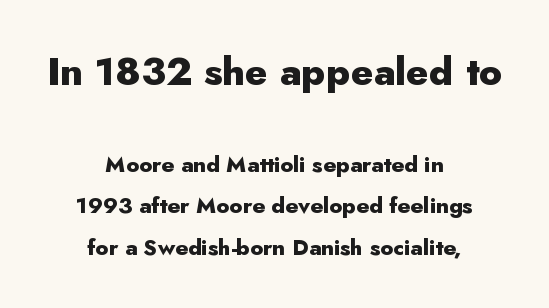
The image shows 39 px heavy sans-serif type, upright; set centered, line spacing 1.89x, normal letter spacing, not underlined; the first (top) block is 1.77x larger; low stroke contrast and a small x-height.
